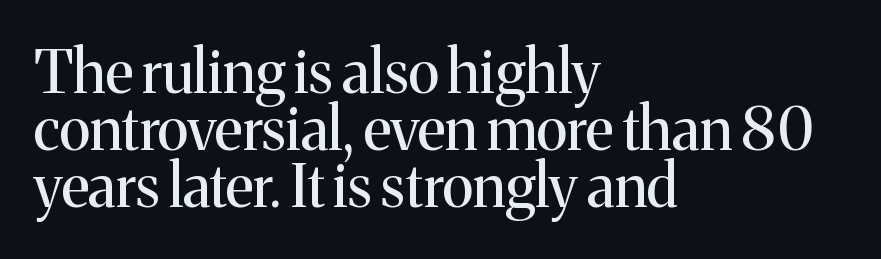
The image shows 59 px regular-weight serif type, upright; set left-aligned, tight line spacing (0.97x), normal letter spacing, not underlined; medium stroke contrast and a medium x-height.
